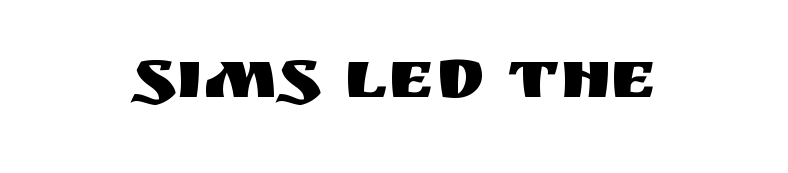
The image shows 70 px sans-serif type, upright; set normal letter spacing, not underlined; medium stroke contrast and a large x-height.
